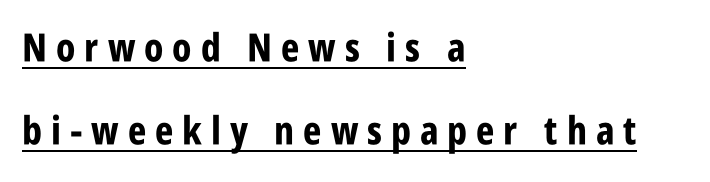
Line beginnings align vertically; line endings do not. How are the letters spaced? Widely, with obvious added tracking. Somebody hit Ctrl+U on this one — the words are underlined. Horizontal bands of white between lines are thick stripes. Posture: upright roman.
